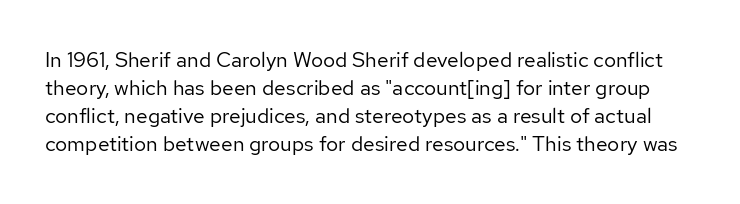
Plain, unruled lines of type. Caption: standard tracking, unaltered. The lettering stays uniformly vertical, giving the passage a roman look. The characters are drawn with everyday or finer stroke widths. Reading down the column, the eye jumps a familiar distance to each next line.
